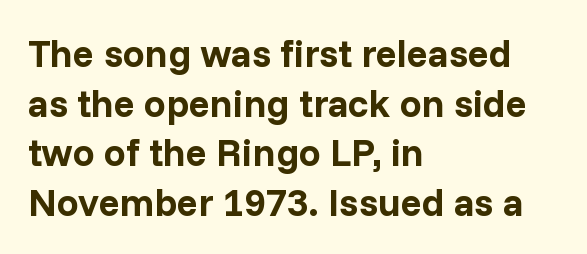
The image shows 39 px bold sans-serif type, upright; set left-aligned, normal line spacing (1.27x), normal letter spacing, not underlined; low stroke contrast and a medium x-height.
